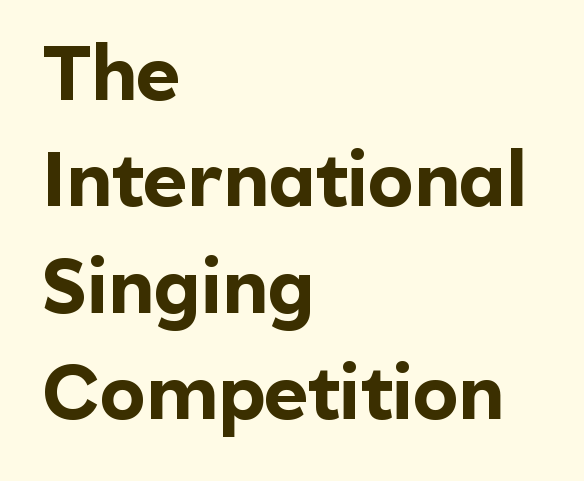
Q: Is the text bold? A: Yes.
Q: Is the text italic (slanted)? A: No, it is upright.
Q: Is the typeface a serif or a sans-serif typeface? A: Sans-serif.
Q: Is the text underlined? A: No.
Q: How is the paragraph aligned? A: Left-aligned.
Q: Is the spacing between letters normal or unusually wide? A: Normal.
Q: Is the spacing between lines tight, normal or loose? A: Normal.
Q: Width (condensed, normal, or wide)? A: Normal.
Q: x-height? A: Medium.
Q: Monospaced? A: No.
